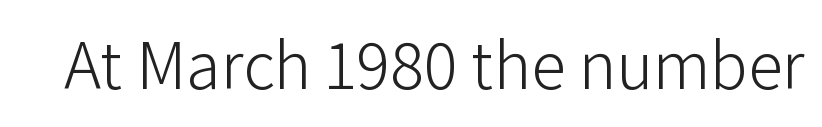
The image shows 70 px light sans-serif type, upright; set normal letter spacing, not underlined; low stroke contrast and a medium x-height.
